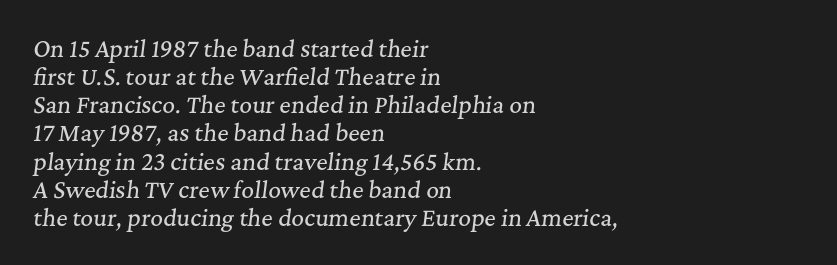
The image shows 22 px text type, italic (leaning right); set left-aligned, normal line spacing (1.28x), normal letter spacing, not underlined.
